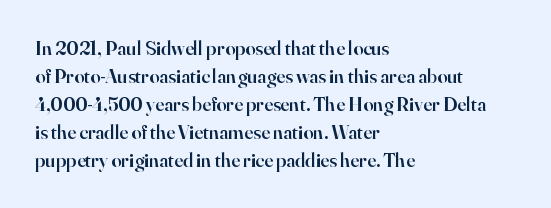
{"italic": "no", "bold": "semi", "underline": "no", "align": "left", "line_spacing": "normal", "line_spacing_ratio": 1.4, "letter_spacing": "normal", "letter_spacing_em": 0.0, "glyph_px": 20}
